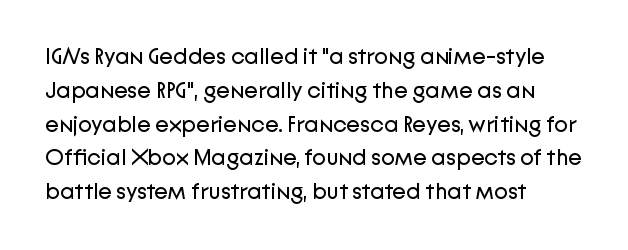
Just letters on the line, the space beneath them empty. Evenly set lines give the paragraph a standard silhouette. Heft: none added — not bold. Notice how the passage keeps a crisp vertical edge on the left only. No extra tracking has been applied to these lines. A roman cut, with each character standing at attention.
